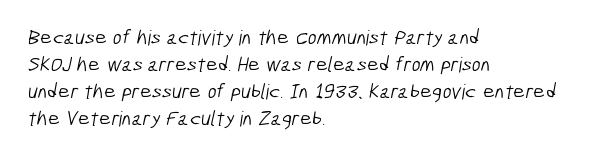
The image shows 21 px text type; set left-aligned, normal line spacing (1.29x), normal letter spacing, not underlined.
